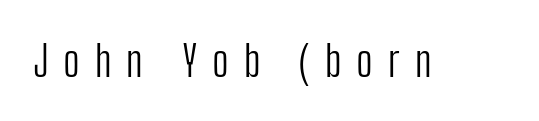
{"serif": "no", "italic": "no", "bold": "no", "weight": "light", "width": "condensed", "stroke_contrast": "low", "x_height": "medium", "monospaced": "no", "underline": "no", "letter_spacing": "wide", "letter_spacing_em": 0.35, "glyph_px": 43}
